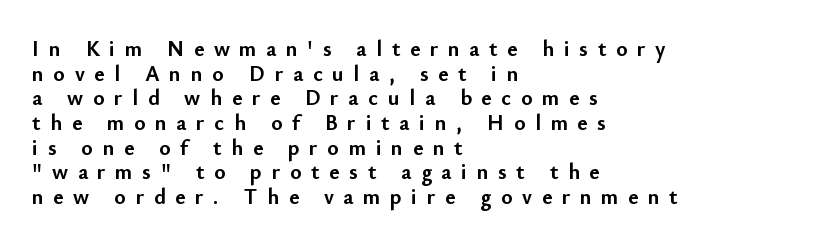
Q: Is the text bold? A: Yes.
Q: Is the text italic (slanted)? A: No, it is upright.
Q: Is the text underlined? A: No.
Q: How is the paragraph aligned? A: Left-aligned.
Q: Is the spacing between letters normal or unusually wide? A: Unusually wide.
Q: Is the spacing between lines tight, normal or loose? A: Tight.
